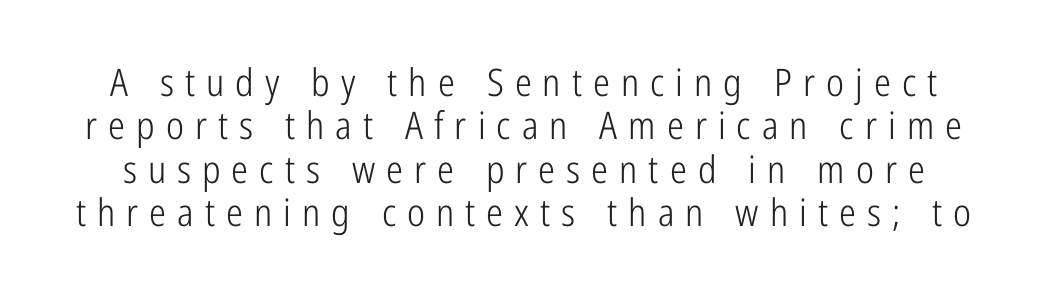
Q: Is the text bold? A: No.
Q: Is the text italic (slanted)? A: No, it is upright.
Q: Is the typeface a serif or a sans-serif typeface? A: Sans-serif.
Q: Is the text underlined? A: No.
Q: Is the spacing between letters normal or unusually wide? A: Unusually wide.
Q: Is the spacing between lines tight, normal or loose? A: Tight.
Q: Width (condensed, normal, or wide)? A: Condensed.
Q: Stroke contrast? A: Low.
Q: x-height? A: Medium.
Q: Monospaced? A: No.
